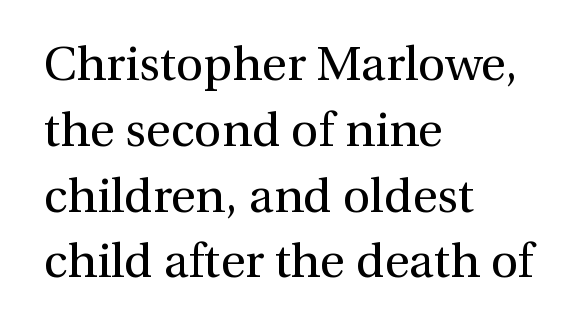
The image shows 48 px regular-weight serif type, upright; set left-aligned, normal line spacing (1.37x), normal letter spacing, not underlined; medium stroke contrast and a medium x-height.
